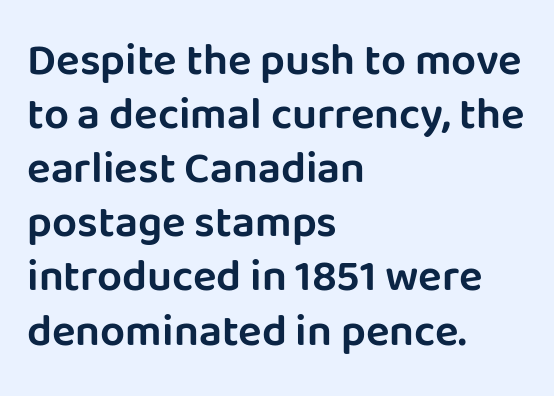
{"serif": "no", "italic": "no", "width": "normal", "stroke_contrast": "low", "x_height": "large", "monospaced": "no", "underline": "no", "align": "left", "line_spacing_ratio": 1.23, "letter_spacing": "normal", "letter_spacing_em": 0.0, "glyph_px": 44}
